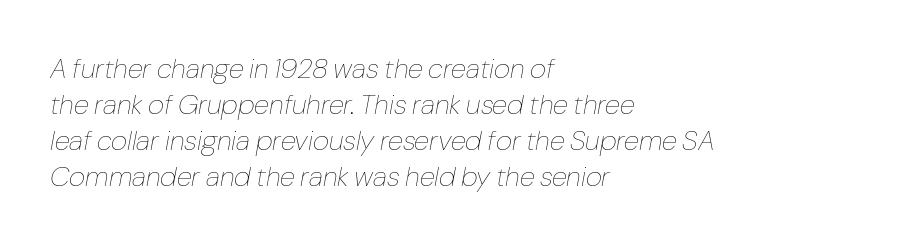
{"italic": "yes", "lean": "right", "slant_degrees": 10, "bold": "no", "weight": "thin", "width": "normal", "stroke_contrast": "low", "x_height": "medium", "monospaced": "no", "underline": "no", "align": "left", "line_spacing": "normal", "line_spacing_ratio": 1.29, "letter_spacing": "normal", "letter_spacing_em": 0.0, "glyph_px": 28}
